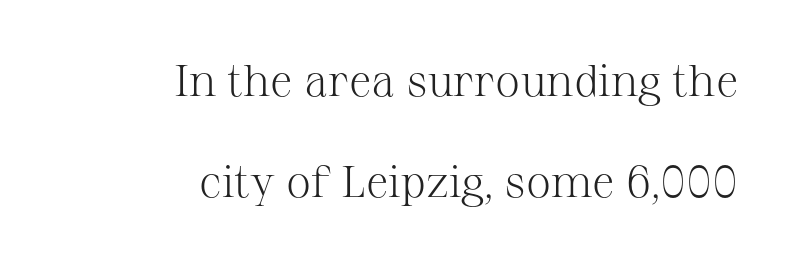
Q: Is the text bold? A: No.
Q: Is the text italic (slanted)? A: No, it is upright.
Q: Is the typeface a serif or a sans-serif typeface? A: Serif.
Q: Is the text underlined? A: No.
Q: How is the paragraph aligned? A: Right-aligned.
Q: Is the spacing between letters normal or unusually wide? A: Normal.
Q: Is the spacing between lines tight, normal or loose? A: Loose.
Q: Width (condensed, normal, or wide)? A: Normal.
Q: Stroke contrast? A: Medium.
Q: x-height? A: Medium.
Q: Monospaced? A: No.
